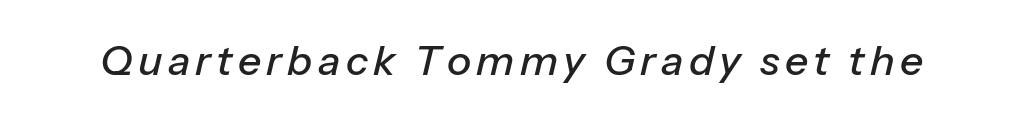
A typesetter would call this proportional, since set widths differ per character. Descenders hang freely into open space. Posture: slanted.
